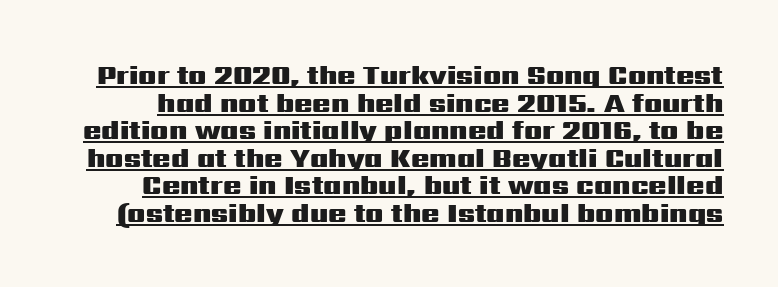
{"italic": "no", "bold": "yes", "underline": "yes", "line_spacing": "tight", "line_spacing_ratio": 1.02, "letter_spacing": "normal", "letter_spacing_em": 0.0, "glyph_px": 27}
